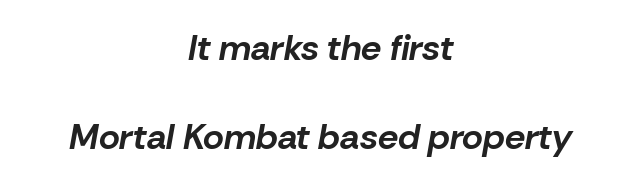
The image shows 36 px bold type, italic (leaning right); set centered, loose line spacing (2.46x), normal letter spacing, not underlined; low stroke contrast and a medium x-height.
